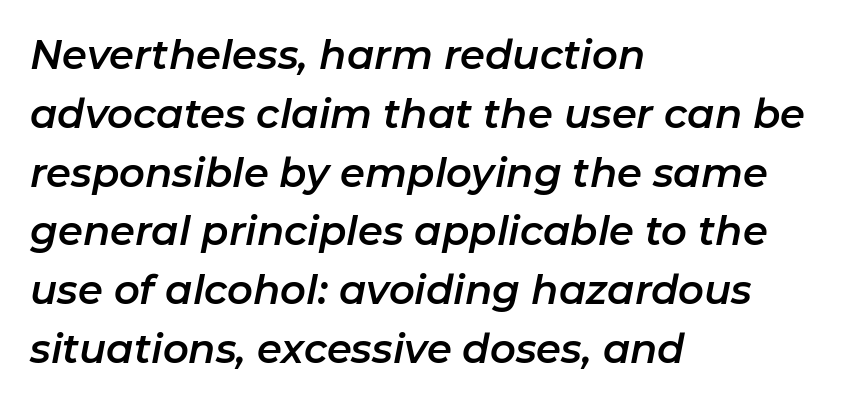
Nobody drew a line under any word here. Layout note: lines flush left. Short note: letters normally spaced. The vertical gap from one line to the next is medium. Style check: oblique. You could not count columns in this text — the font is proportionally spaced.
